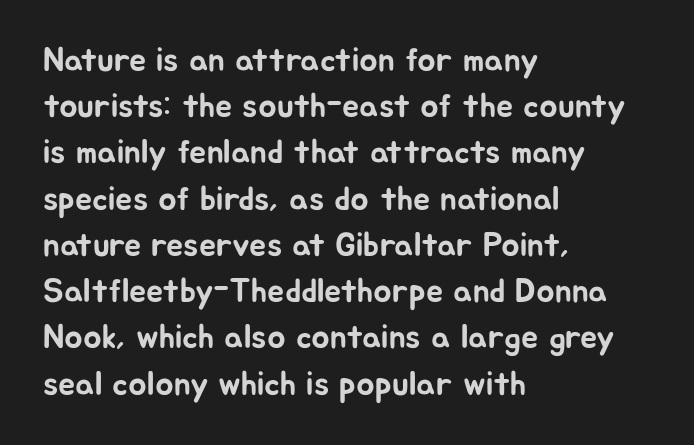
{"serif": "no", "italic": "no", "width": "normal", "stroke_contrast": "low", "x_height": "medium", "monospaced": "no", "underline": "no", "align": "left", "line_spacing": "normal", "line_spacing_ratio": 1.36, "letter_spacing": "normal", "letter_spacing_em": 0.0, "glyph_px": 34}
